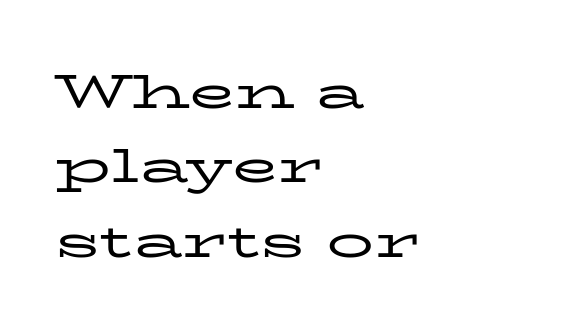
Q: Is the text bold? A: No.
Q: Is the text italic (slanted)? A: No, it is upright.
Q: Is the typeface a serif or a sans-serif typeface? A: Serif.
Q: Is the text underlined? A: No.
Q: How is the paragraph aligned? A: Left-aligned.
Q: Is the spacing between letters normal or unusually wide? A: Normal.
Q: Is the spacing between lines tight, normal or loose? A: Normal.
Q: Width (condensed, normal, or wide)? A: Wide.
Q: Stroke contrast? A: Low.
Q: x-height? A: Medium.
Q: Monospaced? A: No.
